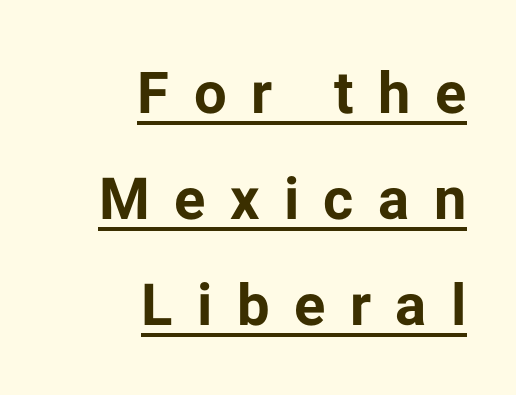
Emphasis is given by a line drawn under the lettering. Characters remain perfectly vertical along every line. Spacing verdict: proportional, widths tailored to each character. Chunky letters — that's bold for sure.
